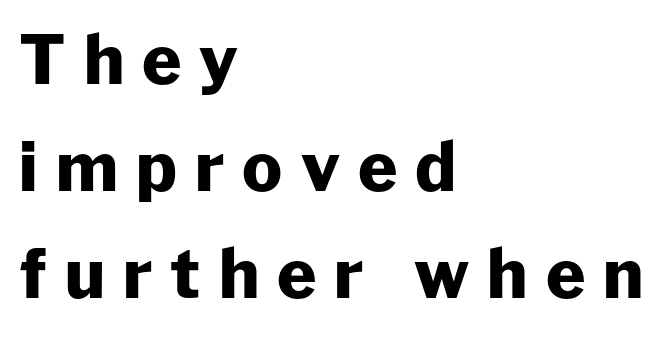
Q: Is the text bold? A: Yes.
Q: Is the text italic (slanted)? A: No, it is upright.
Q: Is the typeface a serif or a sans-serif typeface? A: Sans-serif.
Q: Is the text underlined? A: No.
Q: How is the paragraph aligned? A: Left-aligned.
Q: Is the spacing between letters normal or unusually wide? A: Unusually wide.
Q: Is the spacing between lines tight, normal or loose? A: Normal.
Q: Width (condensed, normal, or wide)? A: Normal.
Q: Stroke contrast? A: Low.
Q: x-height? A: Medium.
Q: Monospaced? A: No.
